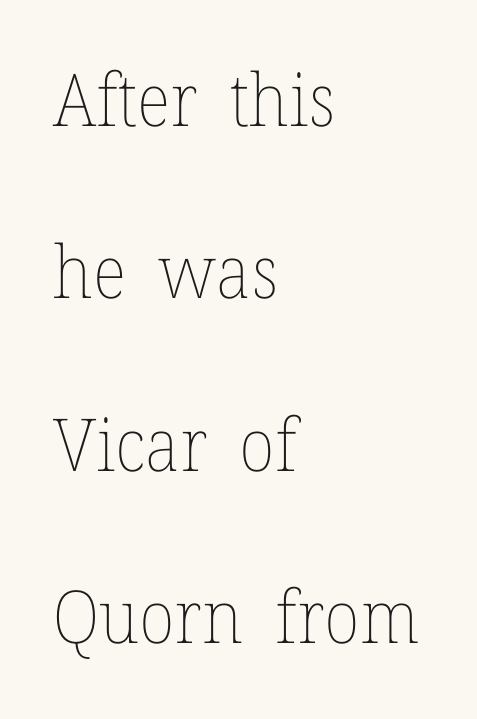
{"italic": "no", "bold": "no", "weight": "thin", "width": "normal", "stroke_contrast": "low", "x_height": "medium", "monospaced": "no", "underline": "no", "align": "left", "line_spacing": "loose", "line_spacing_ratio": 2.36, "letter_spacing": "normal", "letter_spacing_em": 0.0, "glyph_px": 73}
